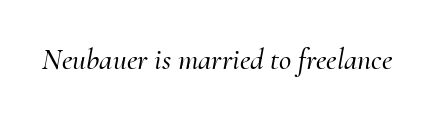
The image shows 30 px serif type, italic (leaning right); set normal letter spacing, not underlined; medium stroke contrast and a small x-height.
